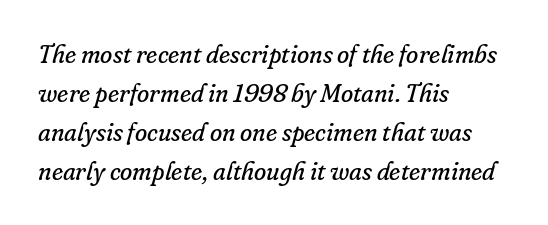
{"italic": "yes", "lean": "right", "slant_degrees": 16, "bold": "no", "underline": "no", "align": "left", "line_spacing": "normal", "line_spacing_ratio": 1.56, "letter_spacing": "normal", "letter_spacing_em": 0.0, "glyph_px": 25}
